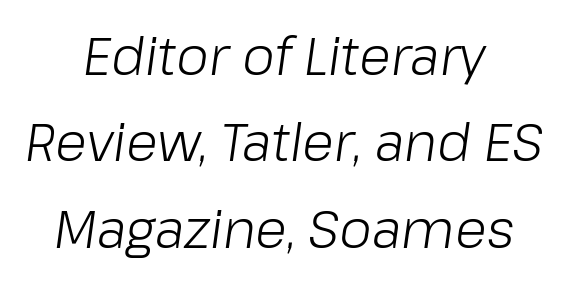
Q: Is the text bold? A: No.
Q: Is the text italic (slanted)? A: Yes, it leans right by about 8 degrees.
Q: Is the text underlined? A: No.
Q: How is the paragraph aligned? A: Centered.
Q: Is the spacing between letters normal or unusually wide? A: Normal.
Q: Is the spacing between lines tight, normal or loose? A: Normal.
Q: Width (condensed, normal, or wide)? A: Normal.
Q: Stroke contrast? A: Low.
Q: x-height? A: Medium.
Q: Monospaced? A: No.
